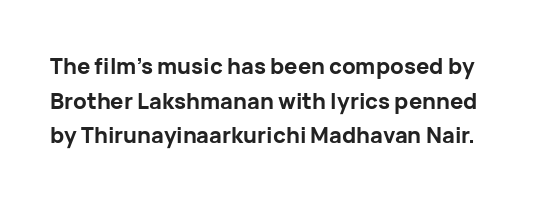
The image shows 22 px bold type, upright; set normal line spacing (1.57x), normal letter spacing, not underlined.
